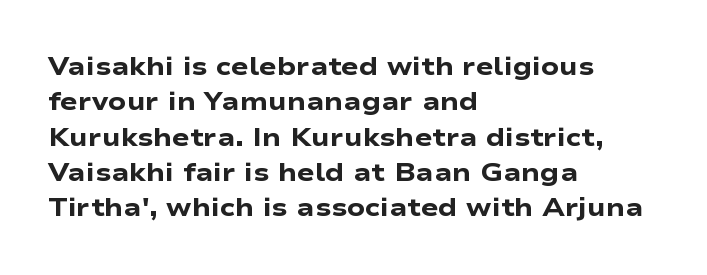
Normally led — the rows are evenly, conventionally spaced. A roman cut, with each character standing at attention. The gaps between neighbouring characters are ordinary and unremarkable. The words here are not underlined. Left-aligned paragraph, ragged on the right. The typesetting leans heavy: a genuine bold.
